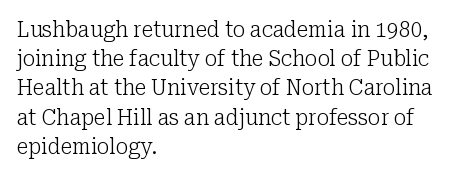
{"italic": "no", "bold": "no", "underline": "no", "align": "left", "line_spacing": "normal", "line_spacing_ratio": 1.39, "letter_spacing": "normal", "letter_spacing_em": 0.0, "glyph_px": 21}
